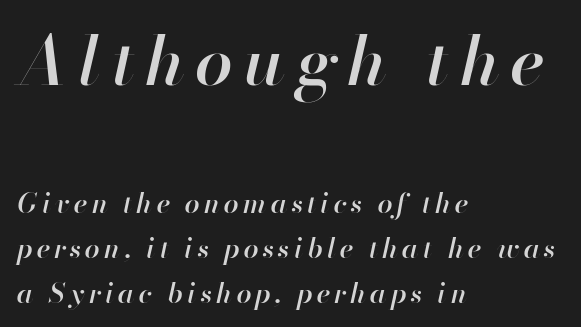
A normal amount of white space separates one row of letters from the next. Semibold letterforms, between regular and bold. You can tell it's italic because the verticals aren't actually vertical. Each line starts at the same left margin while the right side varies. Bigger letters appear in the top chunk; the bottom chunk is reduced. The rendering uses natural spacing where letterforms have individual widths.
